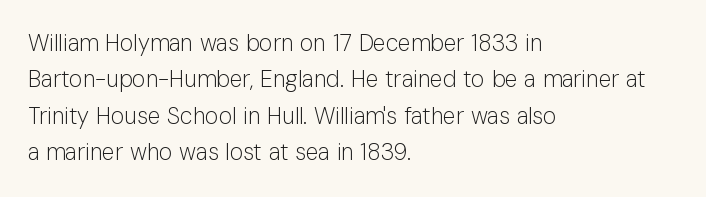
Compared with typical paragraphs, the rows here are spaced about the same. The letterforms sit at book weight or below. Ascenders rise straight up at ninety degrees. The lines are quadded left. Check the space under the baseline: it is left empty. Tracking value appears to be zero — textbook default spacing.
